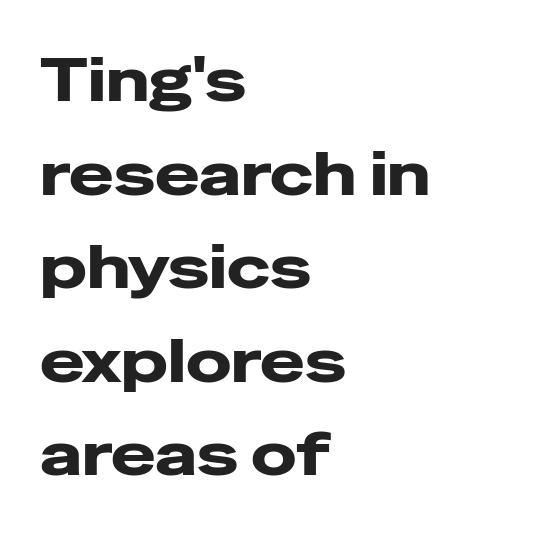
{"serif": "no", "italic": "no", "bold": "yes", "weight": "heavy", "width": "wide", "stroke_contrast": "low", "x_height": "medium", "monospaced": "no", "underline": "no", "align": "left", "line_spacing": "normal", "line_spacing_ratio": 1.56, "letter_spacing": "normal", "letter_spacing_em": 0.0, "glyph_px": 60}
